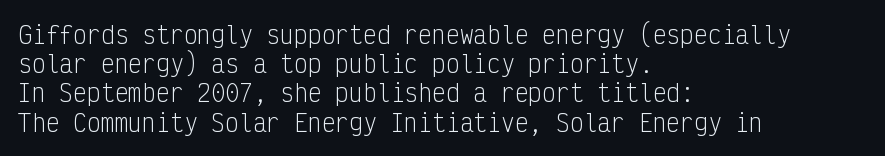
{"italic": "no", "bold": "no", "underline": "no", "align": "left", "line_spacing": "normal", "line_spacing_ratio": 1.27, "letter_spacing": "normal", "letter_spacing_em": 0.0, "glyph_px": 23}
